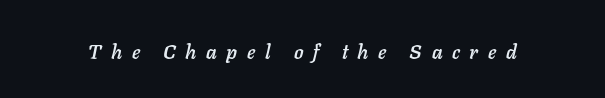
{"italic": "yes", "lean": "right", "slant_degrees": 11, "underline": "no", "letter_spacing": "wide", "letter_spacing_em": 0.48, "glyph_px": 20}
